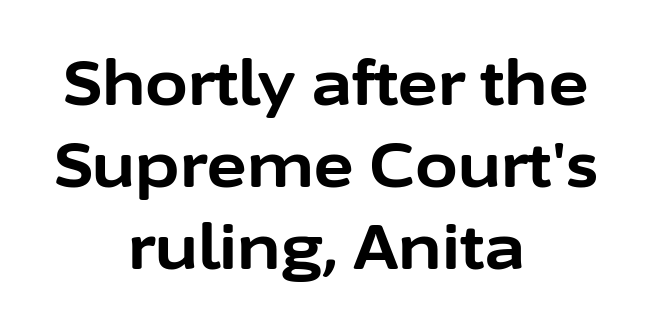
The image shows 62 px bold sans-serif type, upright; set centered, normal line spacing (1.32x), normal letter spacing, not underlined; low stroke contrast and a medium x-height.
